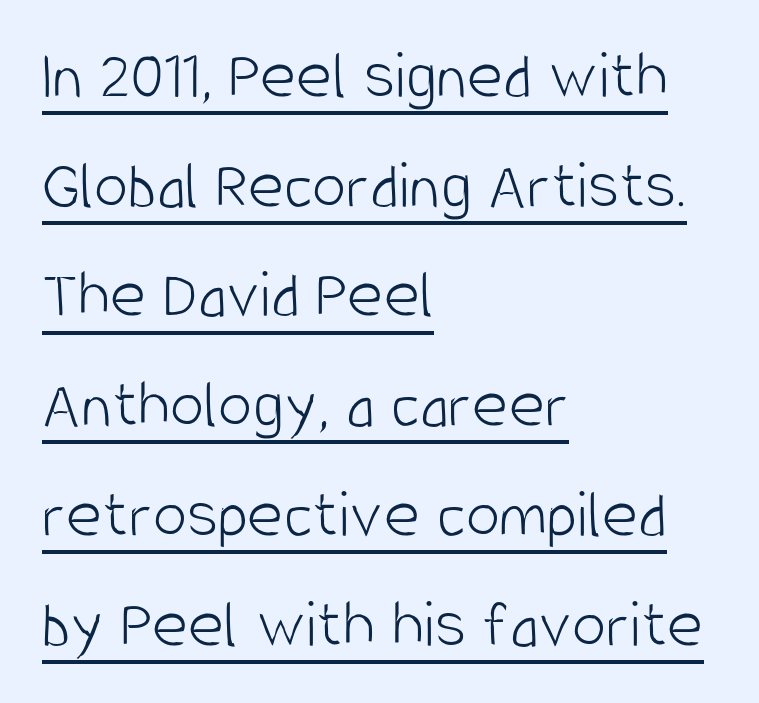
{"serif": "no", "italic": "no", "bold": "no", "weight": "light", "width": "condensed", "stroke_contrast": "low", "x_height": "large", "monospaced": "no", "underline": "yes", "align": "left", "line_spacing": "normal", "line_spacing_ratio": 1.59, "letter_spacing": "normal", "letter_spacing_em": 0.0, "glyph_px": 69}
